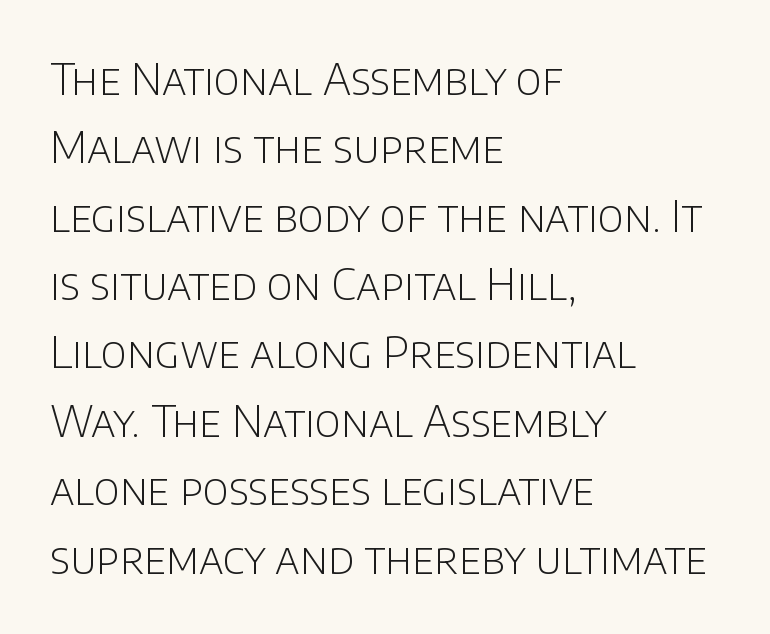
Are there feet on the stems? There aren't — it's a sans. In CSS terms this would be text-align: left. Do the letters lean? They stand straight. The baseline area is clear. This sample has the flowing, uneven cadence of proportional lettering.
